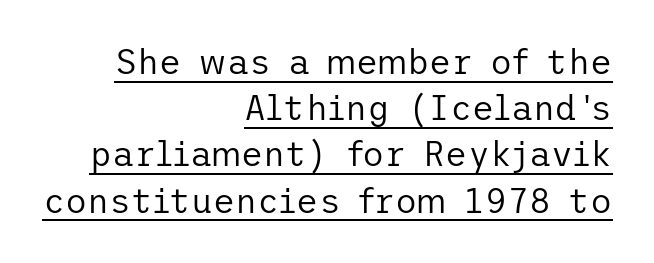
What kind of face is this? One without serifs — a sans. A continuous stroke trails under the words, as in a hyperlink. In terms of posture, this sample is upright. Quick note: interline space is typical.
